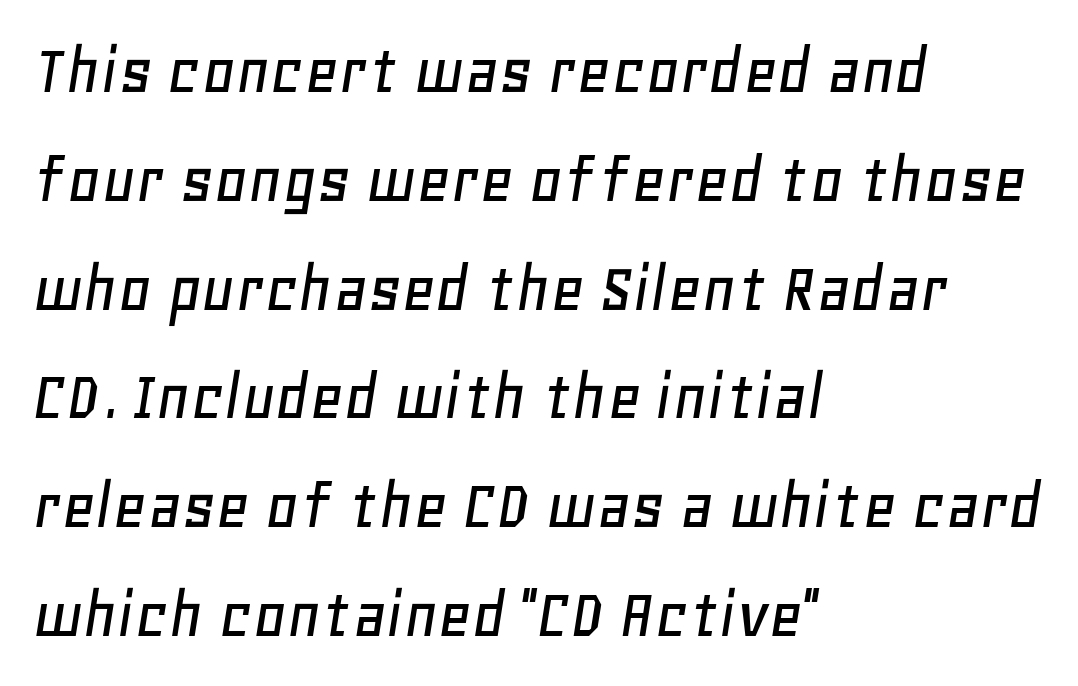
{"italic": "yes", "lean": "right", "slant_degrees": 11, "width": "normal", "stroke_contrast": "low", "x_height": "large", "monospaced": "no", "underline": "no", "align": "left", "line_spacing": "normal", "line_spacing_ratio": 1.49, "letter_spacing": "normal", "letter_spacing_em": 0.0, "glyph_px": 73}
